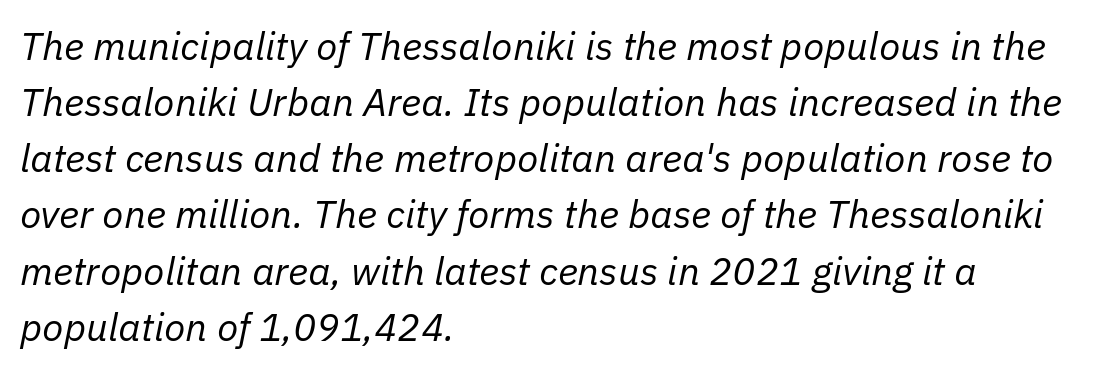
The image shows 39 px regular-weight type, italic (leaning right); set left-aligned, normal line spacing (1.44x), normal letter spacing, not underlined; low stroke contrast and a medium x-height.
